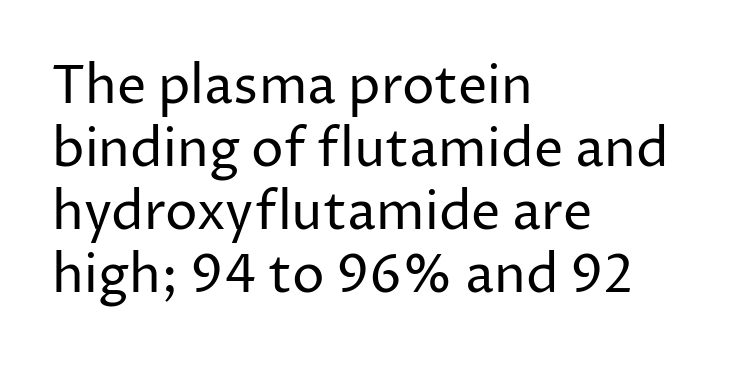
The string is rendered with underlining switched off. It's the straight-up-and-down kind of type. The letters advance in unequal steps, a hallmark of proportional type. Where is the straight margin? On the left. The passage shown is typeset with a sans-serif family. The tracking reads as untouched default to a designer's eye.
